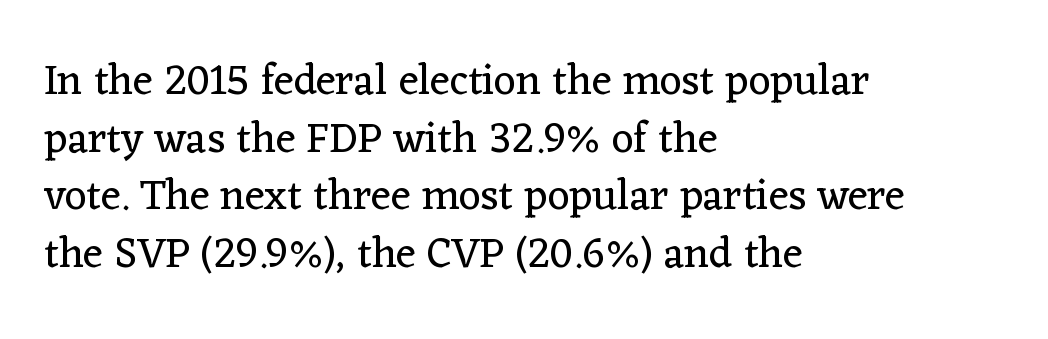
Weight: not bold — regular or lighter. There is no visible air inserted between adjacent glyphs. Spacing verdict: proportional, widths tailored to each character. You can tell it's not italic because the verticals are truly vertical. Notice how descenders clear the ascenders below comfortably — that's standard leading.
